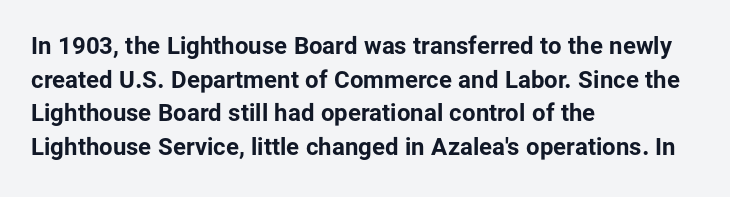
Q: Is the text bold? A: Yes.
Q: Is the text italic (slanted)? A: No, it is upright.
Q: Is the text underlined? A: No.
Q: How is the paragraph aligned? A: Left-aligned.
Q: Is the spacing between letters normal or unusually wide? A: Normal.
Q: Is the spacing between lines tight, normal or loose? A: Normal.
